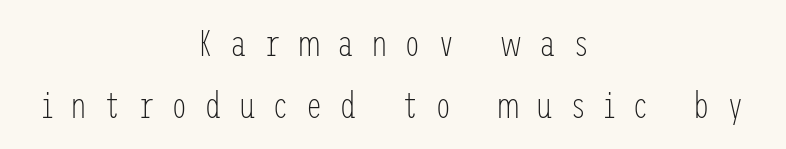
The image shows 37 px light, condensed sans-serif type, upright; set centered, normal line spacing (1.68x), unusually wide letter spacing (+0.46 em), not underlined; low stroke contrast and a medium x-height.
